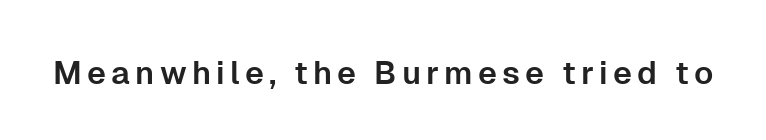
The image shows 32 px sans-serif type, upright; set not underlined; low stroke contrast and a medium x-height.
